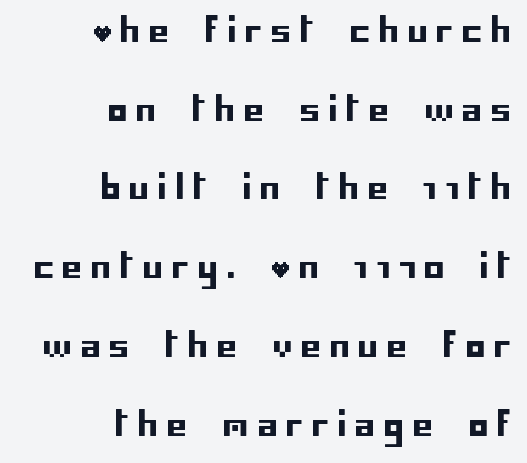
{"serif": "no", "italic": "no", "width": "normal", "stroke_contrast": "low", "x_height": "large", "underline": "no", "align": "right", "line_spacing": "loose", "line_spacing_ratio": 2.46, "letter_spacing": "wide", "letter_spacing_em": 0.28, "glyph_px": 32}
